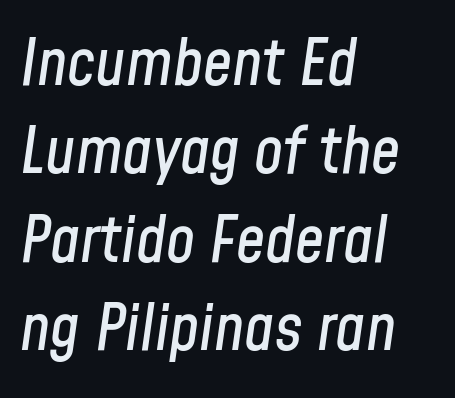
{"italic": "yes", "lean": "right", "slant_degrees": 8, "width": "condensed", "stroke_contrast": "low", "x_height": "medium", "monospaced": "no", "underline": "no", "align": "left", "line_spacing": "normal", "line_spacing_ratio": 1.36, "letter_spacing": "normal", "letter_spacing_em": 0.0, "glyph_px": 65}
